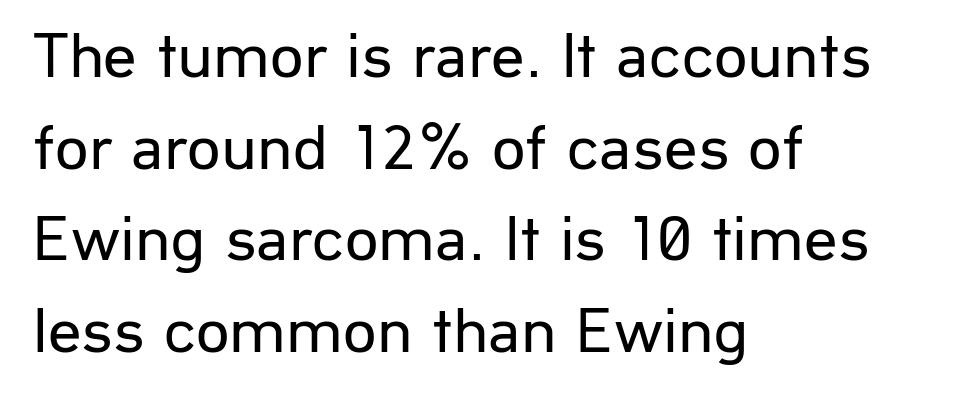
{"serif": "no", "italic": "no", "bold": "no", "weight": "regular", "width": "normal", "stroke_contrast": "low", "x_height": "medium", "monospaced": "no", "underline": "no", "align": "left", "line_spacing": "normal", "line_spacing_ratio": 1.39, "letter_spacing": "normal", "letter_spacing_em": 0.0, "glyph_px": 66}
